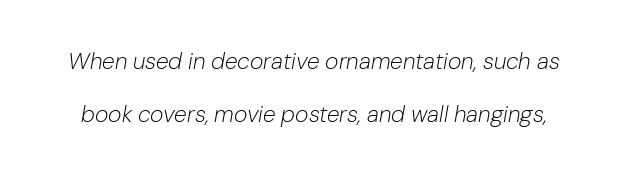
Looking at the ascenders, they clearly lean. Notice the wide empty band between every row — that's loose leading. Nobody touched the tracking dial on this one. No word sits above an underline. Heaviness? Minimal to ordinary, like unemphasized prose.
